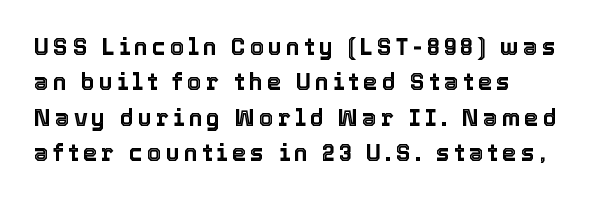
The image shows 23 px text type, upright; set left-aligned, normal line spacing (1.54x), not underlined.
